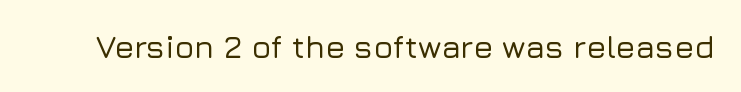
Rendered with straight, roman letterforms. You could not count columns in this text — the font is proportionally spaced. Rule under the text: the space is simply empty. The letters carry no serifs — their stems end cleanly without finishing strokes. This sample uses plain, unmodified letter spacing.
